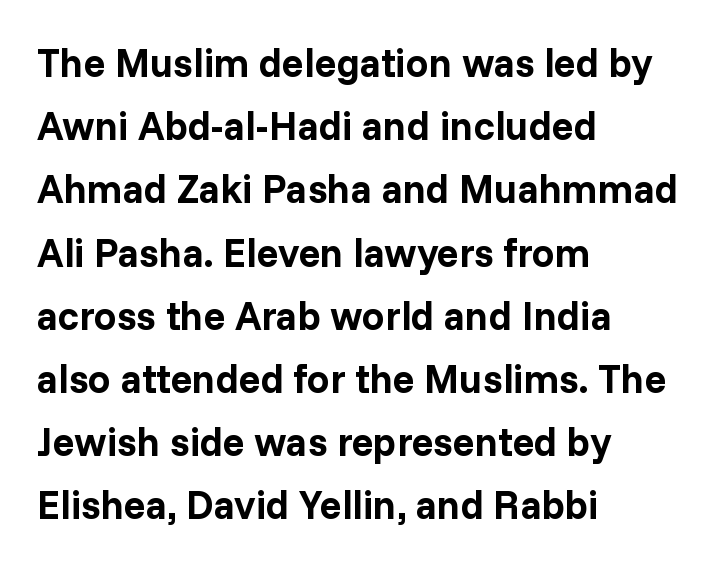
Q: Is the text bold? A: Yes.
Q: Is the text italic (slanted)? A: No, it is upright.
Q: Is the typeface a serif or a sans-serif typeface? A: Sans-serif.
Q: Is the text underlined? A: No.
Q: How is the paragraph aligned? A: Left-aligned.
Q: Is the spacing between letters normal or unusually wide? A: Normal.
Q: Is the spacing between lines tight, normal or loose? A: Normal.
Q: Width (condensed, normal, or wide)? A: Normal.
Q: Stroke contrast? A: Low.
Q: x-height? A: Medium.
Q: Monospaced? A: No.
